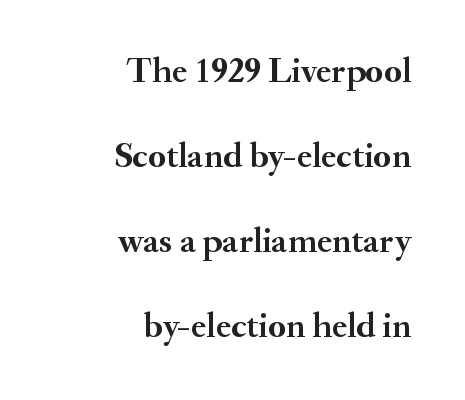
The image shows 36 px semibold serif type, upright; set right-aligned, loose line spacing (2.36x), normal letter spacing, not underlined; medium stroke contrast and a small x-height.
